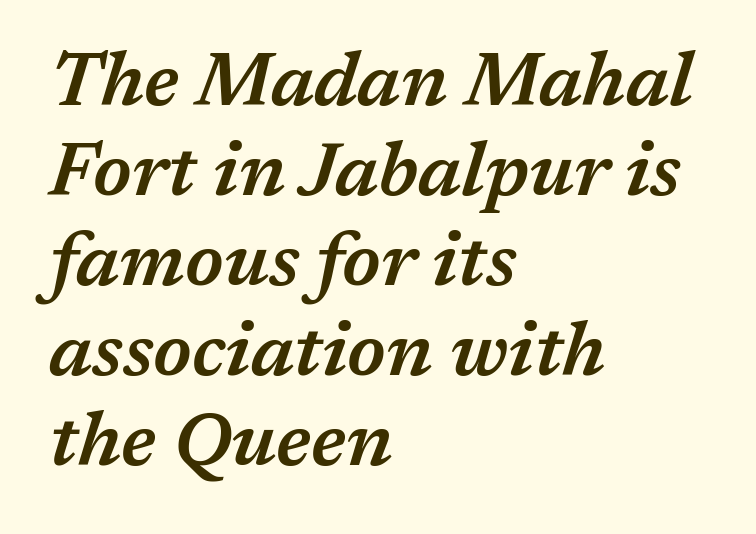
Q: Is the text bold? A: Semi-bold.
Q: Is the text italic (slanted)? A: Yes, it leans right by about 17 degrees.
Q: Is the text underlined? A: No.
Q: How is the paragraph aligned? A: Left-aligned.
Q: Is the spacing between letters normal or unusually wide? A: Normal.
Q: Width (condensed, normal, or wide)? A: Normal.
Q: Stroke contrast? A: Medium.
Q: x-height? A: Medium.
Q: Monospaced? A: No.
